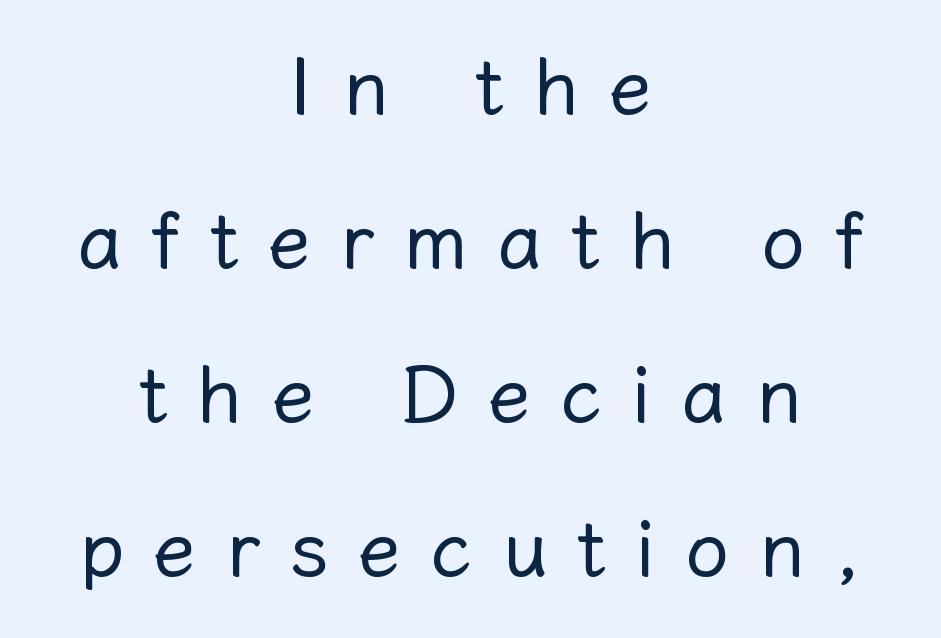
The image shows 79 px regular-weight type, upright; set centered, loose line spacing (1.95x), unusually wide letter spacing (+0.37 em), not underlined; low stroke contrast and a medium x-height.
